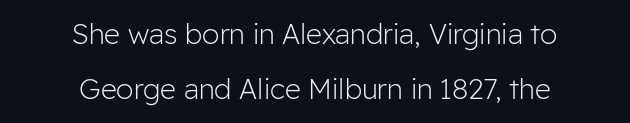
Q: Is the text bold? A: No.
Q: Is the text italic (slanted)? A: No, it is upright.
Q: Is the typeface a serif or a sans-serif typeface? A: Sans-serif.
Q: Is the text underlined? A: No.
Q: How is the paragraph aligned? A: Centered.
Q: Is the spacing between letters normal or unusually wide? A: Normal.
Q: Is the spacing between lines tight, normal or loose? A: Loose.
Q: Width (condensed, normal, or wide)? A: Normal.
Q: Stroke contrast? A: Low.
Q: x-height? A: Medium.
Q: Monospaced? A: No.
